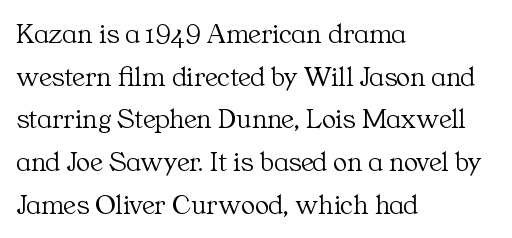
Note the varied advance widths — an 'i' is clearly narrower than an 'm'. Characters remain perfectly vertical along every line. Casual observation: everything's shoved over to the left. A light-to-regular cut is what we see here. The face used here is rendered with its standard letterfit.
